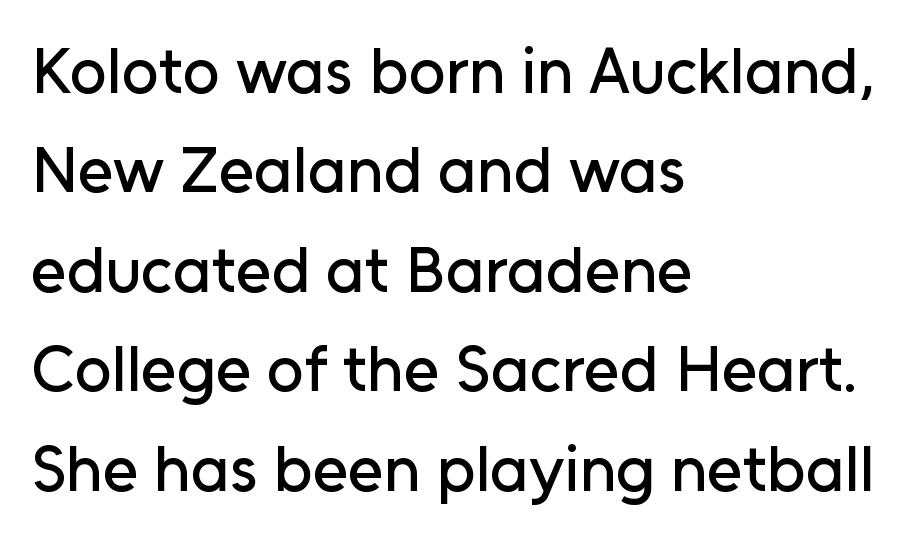
Q: Is the text italic (slanted)? A: No, it is upright.
Q: Is the typeface a serif or a sans-serif typeface? A: Sans-serif.
Q: Is the text underlined? A: No.
Q: How is the paragraph aligned? A: Left-aligned.
Q: Is the spacing between letters normal or unusually wide? A: Normal.
Q: Is the spacing between lines tight, normal or loose? A: Normal.
Q: Width (condensed, normal, or wide)? A: Normal.
Q: Stroke contrast? A: Low.
Q: x-height? A: Medium.
Q: Monospaced? A: No.
